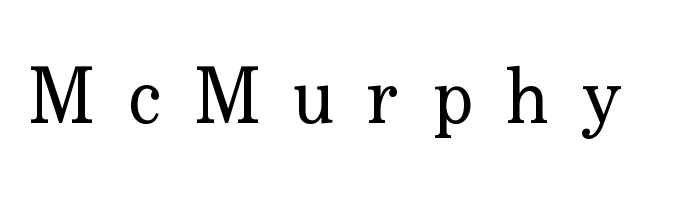
{"serif": "yes", "italic": "no", "bold": "no", "weight": "regular", "width": "normal", "stroke_contrast": "low", "x_height": "small", "monospaced": "no", "underline": "no", "letter_spacing": "wide", "letter_spacing_em": 0.43, "glyph_px": 77}
